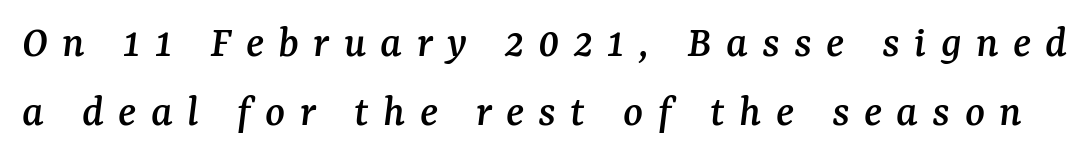
Q: Is the text italic (slanted)? A: Yes, it leans right by about 7 degrees.
Q: Is the typeface a serif or a sans-serif typeface? A: Serif.
Q: Is the text underlined? A: No.
Q: Is the spacing between letters normal or unusually wide? A: Unusually wide.
Q: Is the spacing between lines tight, normal or loose? A: Normal.
Q: Width (condensed, normal, or wide)? A: Normal.
Q: Stroke contrast? A: Medium.
Q: x-height? A: Medium.
Q: Monospaced? A: No.
